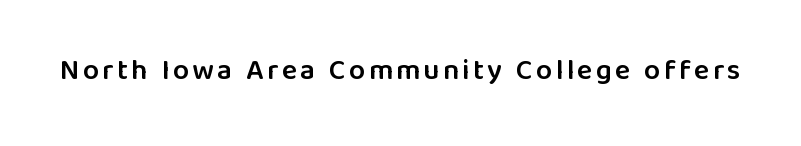
The image shows 29 px semibold sans-serif type, upright; set not underlined; low stroke contrast and a medium x-height.
